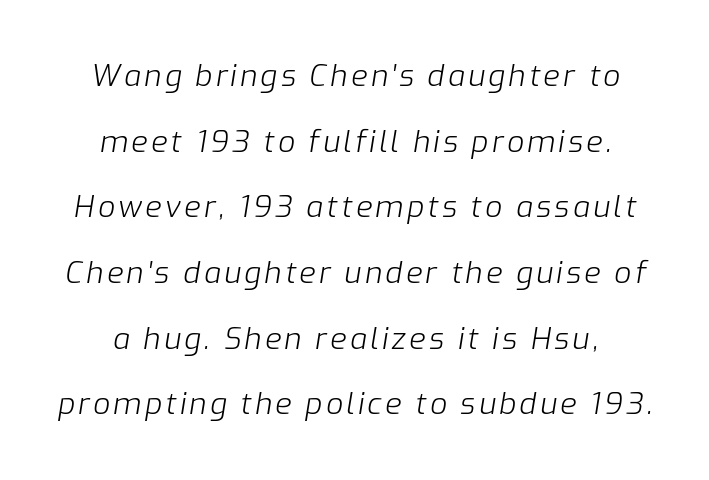
Proportional: the letters do not fall into vertical columns. Rendered with sloped, italic letterforms. Honestly, the rows look like they've been pulled way apart. The letters look calm and open, with moderate or lighter stems.
